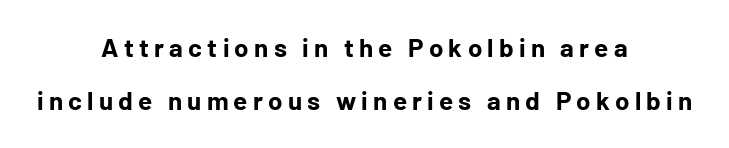
The image shows 26 px bold type, upright; set centered, loose line spacing (2.04x), unusually wide letter spacing (+0.2 em), not underlined.
